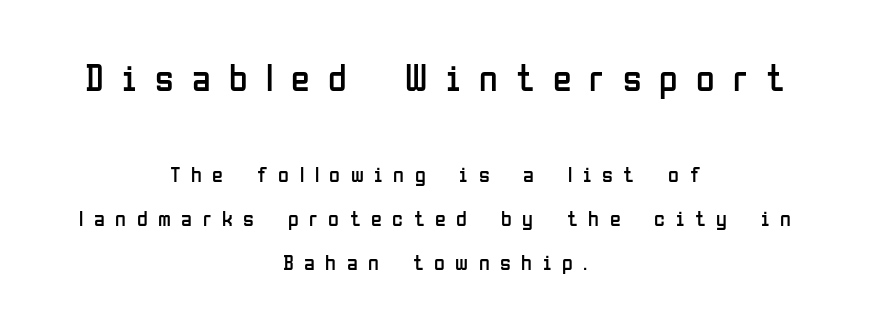
{"serif": "no", "italic": "no", "bold": "no", "weight": "regular", "width": "condensed", "stroke_contrast": "low", "x_height": "medium", "monospaced": "no", "underline": "no", "align": "center", "line_spacing": "loose", "line_spacing_ratio": 2.01, "letter_spacing": "wide", "letter_spacing_em": 0.48, "larger_block": "first", "size_ratio": 1.73, "glyph_px": 38}
